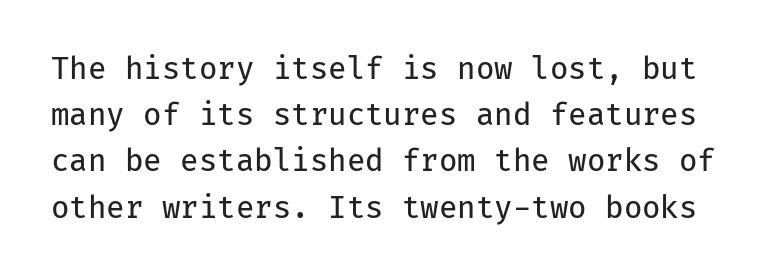
Q: Is the text bold? A: No.
Q: Is the text italic (slanted)? A: No, it is upright.
Q: Is the typeface a serif or a sans-serif typeface? A: Sans-serif.
Q: Is the text underlined? A: No.
Q: Is the spacing between letters normal or unusually wide? A: Normal.
Q: Is the spacing between lines tight, normal or loose? A: Normal.
Q: Width (condensed, normal, or wide)? A: Normal.
Q: Stroke contrast? A: Low.
Q: x-height? A: Medium.
Q: Monospaced? A: Yes.
